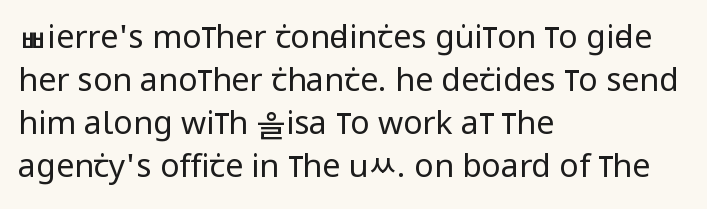
{"serif": "no", "italic": "no", "bold": "no", "weight": "regular", "width": "condensed", "stroke_contrast": "low", "x_height": "large", "monospaced": "no", "underline": "no", "align": "left", "line_spacing": "normal", "line_spacing_ratio": 1.34, "letter_spacing": "normal", "letter_spacing_em": 0.0, "glyph_px": 32}
